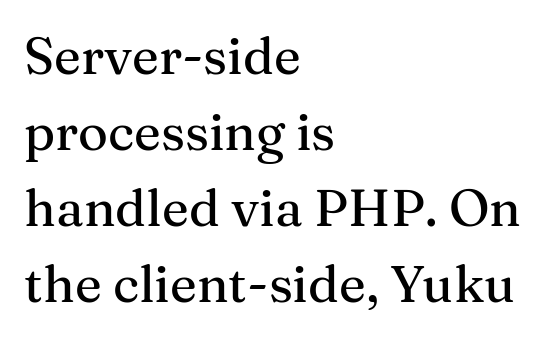
The image shows 51 px serif type, upright; set left-aligned, normal line spacing (1.49x), normal letter spacing, not underlined; medium stroke contrast and a medium x-height.
